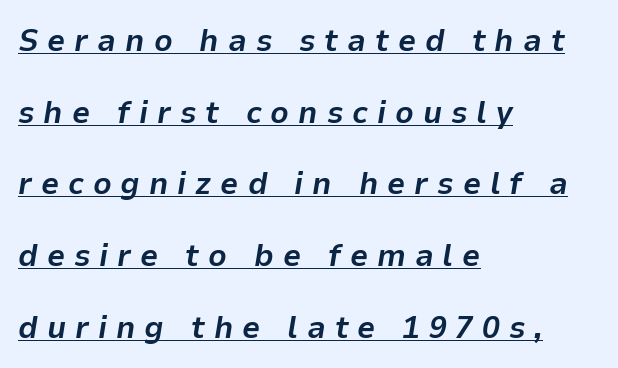
{"italic": "yes", "lean": "right", "slant_degrees": 9, "bold": "yes", "weight": "bold", "width": "normal", "stroke_contrast": "low", "x_height": "medium", "monospaced": "no", "underline": "yes", "align": "left", "line_spacing": "loose", "line_spacing_ratio": 2.24, "letter_spacing": "wide", "letter_spacing_em": 0.28, "glyph_px": 32}
